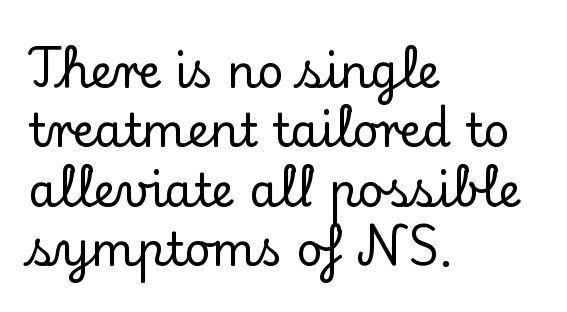
{"serif": "yes", "italic": "no", "width": "normal", "stroke_contrast": "low", "x_height": "small", "monospaced": "no", "underline": "no", "align": "left", "line_spacing": "normal", "line_spacing_ratio": 1.29, "letter_spacing": "normal", "letter_spacing_em": 0.0, "glyph_px": 46}
